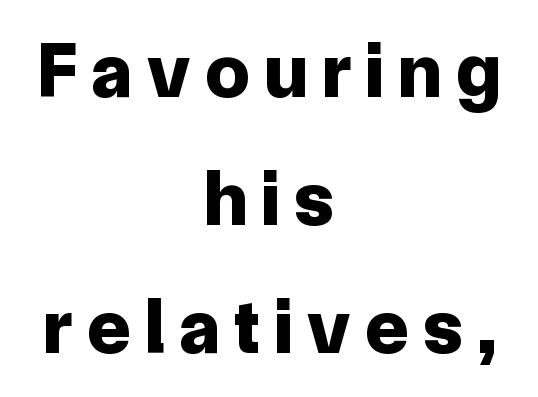
Q: Is the text bold? A: Yes.
Q: Is the text italic (slanted)? A: No, it is upright.
Q: Is the typeface a serif or a sans-serif typeface? A: Sans-serif.
Q: Is the text underlined? A: No.
Q: How is the paragraph aligned? A: Centered.
Q: Is the spacing between lines tight, normal or loose? A: Normal.
Q: Width (condensed, normal, or wide)? A: Normal.
Q: Stroke contrast? A: Low.
Q: x-height? A: Medium.
Q: Monospaced? A: No.
